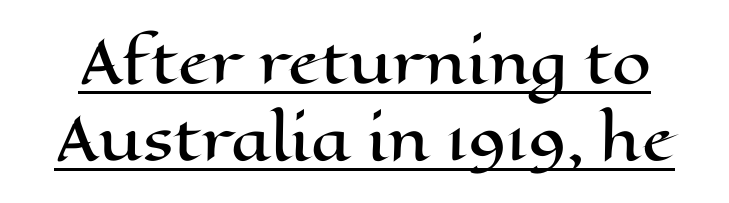
{"italic": "no", "width": "wide", "stroke_contrast": "high", "x_height": "medium", "monospaced": "no", "underline": "yes", "line_spacing": "normal", "line_spacing_ratio": 1.38, "letter_spacing": "normal", "letter_spacing_em": 0.0, "glyph_px": 56}
